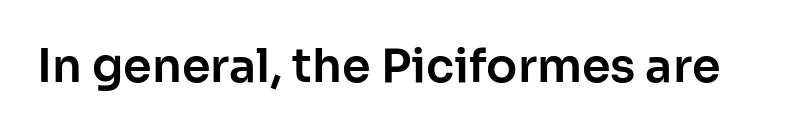
Nope, not italic — everything's standing straight. There is no visible air inserted between adjacent glyphs. A typesetter would label this face a sans. This rendering features lettering with no underline.
